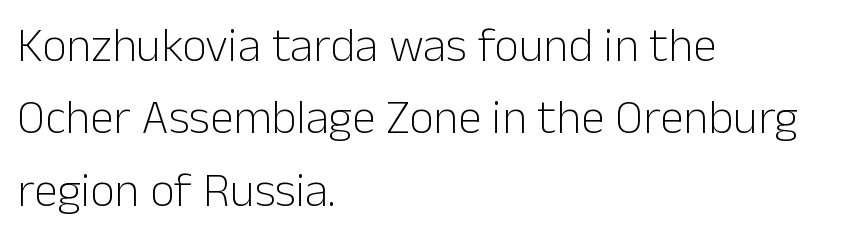
Baseline-to-baseline distance is the conventional proportion of letter height. Notice how the passage keeps a crisp vertical edge on the left only. You can tell it's not italic because the verticals are truly vertical. The face used here is proportionally spaced, like ordinary book or web type. The space directly below the letters is spotless. The typeface has the unassuming heft of standard copy or less.
